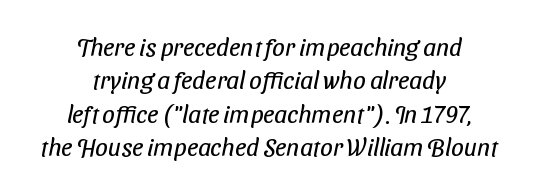
The image shows 25 px text type; set centered, normal line spacing (1.34x), normal letter spacing, not underlined.
